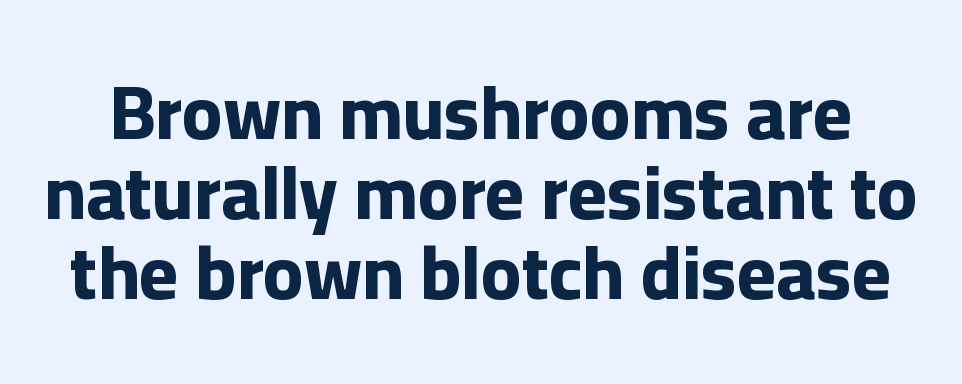
{"serif": "no", "italic": "no", "bold": "yes", "weight": "bold", "width": "normal", "stroke_contrast": "low", "x_height": "medium", "monospaced": "no", "underline": "no", "line_spacing": "tight", "line_spacing_ratio": 1.07, "letter_spacing": "normal", "letter_spacing_em": 0.0, "glyph_px": 75}
